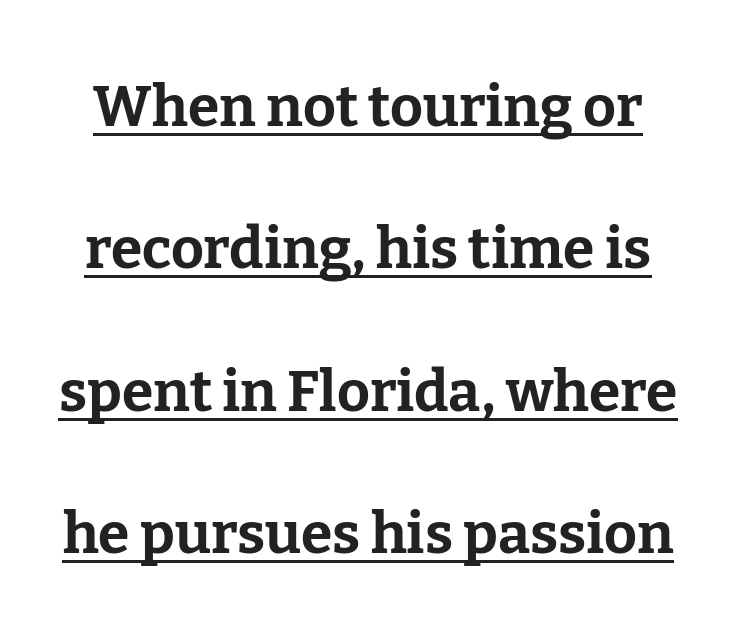
{"serif": "yes", "italic": "no", "bold": "yes", "weight": "bold", "width": "normal", "stroke_contrast": "low", "x_height": "medium", "monospaced": "no", "underline": "yes", "line_spacing": "loose", "line_spacing_ratio": 2.5, "letter_spacing": "normal", "letter_spacing_em": 0.0, "glyph_px": 57}
